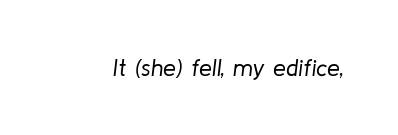
The image shows 23 px text type, italic (leaning right); set normal letter spacing, not underlined.
